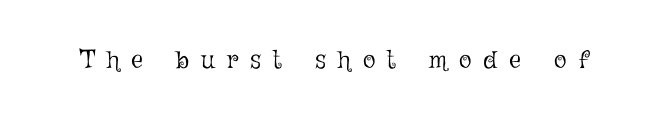
Q: Is the text bold? A: No.
Q: Is the text italic (slanted)? A: No, it is upright.
Q: Is the text underlined? A: No.
Q: Is the spacing between letters normal or unusually wide? A: Unusually wide.
